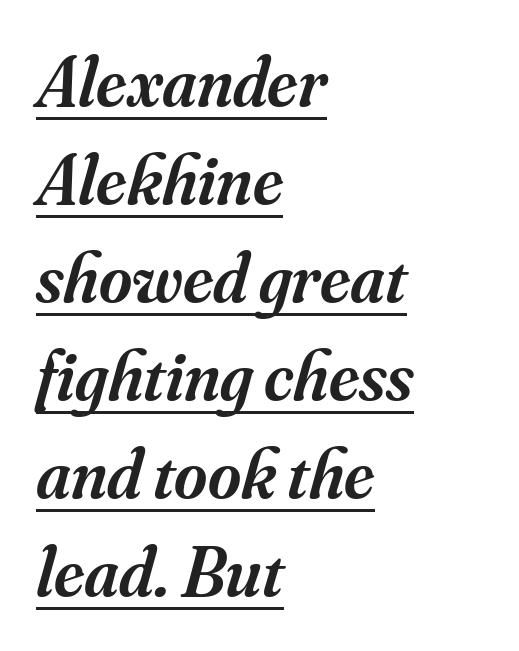
{"serif": "yes", "italic": "yes", "lean": "right", "slant_degrees": 16, "bold": "semi", "weight": "semibold", "width": "normal", "stroke_contrast": "medium", "x_height": "small", "monospaced": "no", "underline": "yes", "align": "left", "line_spacing": "normal", "line_spacing_ratio": 1.38, "letter_spacing": "normal", "letter_spacing_em": 0.0, "glyph_px": 71}
